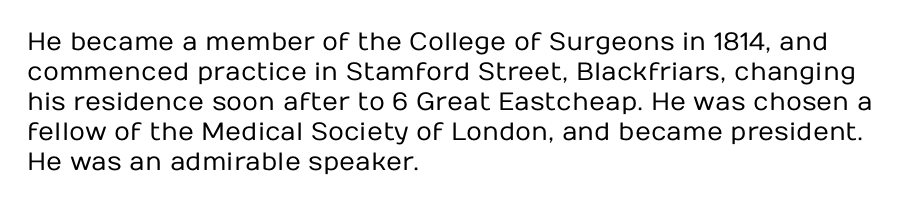
Stem width sits at or under what a default text font uses. Rendered with straight, roman letterforms. In CSS terms this would be text-align: left. Is the letter spacing exaggerated? No — it looks like the ordinary default.
